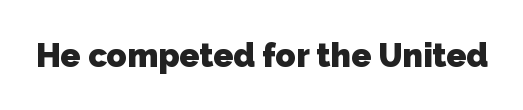
Q: Is the text bold? A: Yes.
Q: Is the typeface a serif or a sans-serif typeface? A: Sans-serif.
Q: Is the text underlined? A: No.
Q: Is the spacing between letters normal or unusually wide? A: Normal.
Q: Width (condensed, normal, or wide)? A: Normal.
Q: Stroke contrast? A: Low.
Q: x-height? A: Medium.
Q: Monospaced? A: No.
